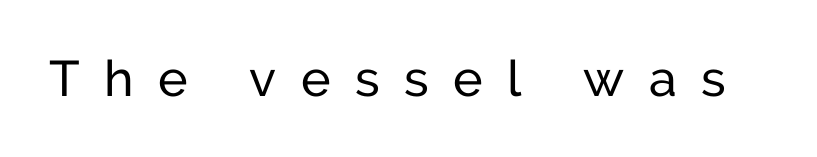
{"serif": "no", "italic": "no", "width": "normal", "stroke_contrast": "low", "x_height": "medium", "monospaced": "no", "underline": "no", "letter_spacing": "wide", "letter_spacing_em": 0.49, "glyph_px": 50}
